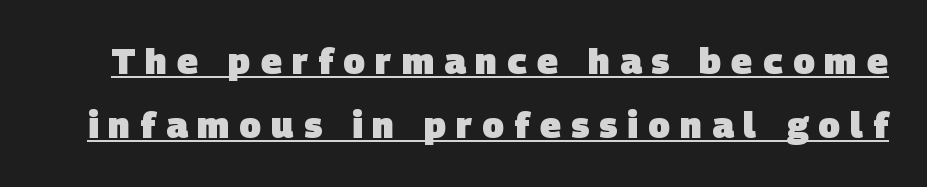
The image shows 36 px heavy sans-serif type; set line spacing 1.78x, unusually wide letter spacing (+0.28 em), underlined; low stroke contrast and a large x-height.
